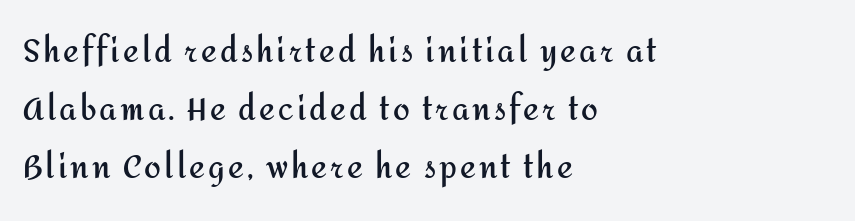
{"serif": "no", "italic": "no", "bold": "yes", "weight": "semibold", "width": "normal", "stroke_contrast": "medium", "x_height": "medium", "monospaced": "no", "underline": "no", "align": "left", "line_spacing": "loose", "line_spacing_ratio": 1.93, "glyph_px": 30}
